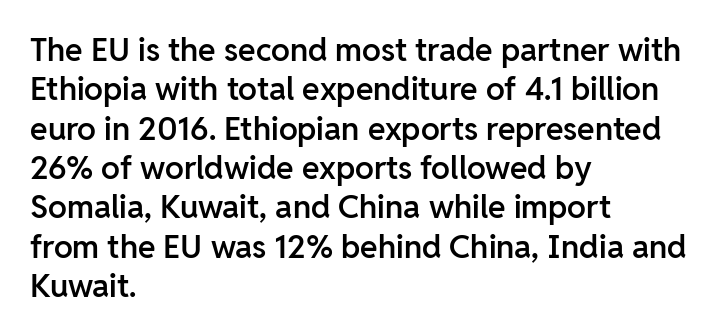
The image shows 32 px semibold sans-serif type, upright; set left-aligned, line spacing 1.23x, normal letter spacing, not underlined; low stroke contrast and a medium x-height.
